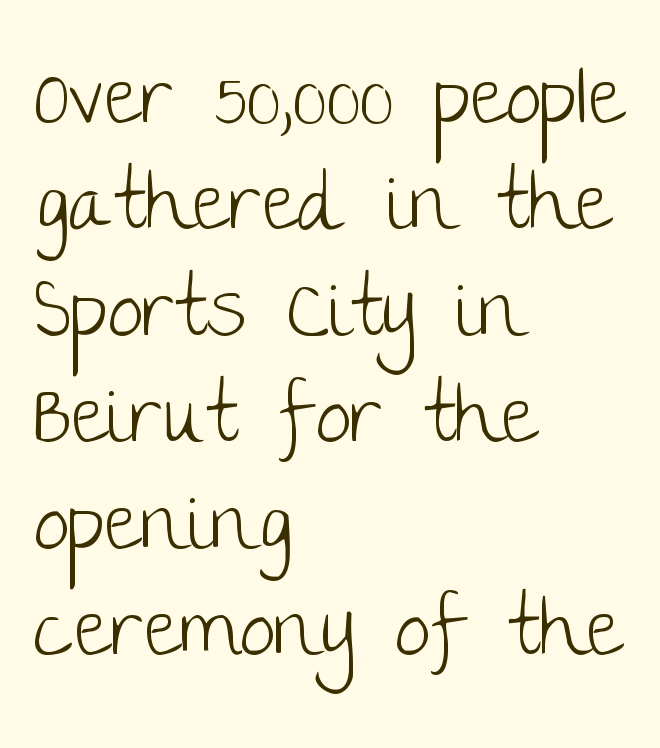
Proportional: the letters do not fall into vertical columns. Reading down the block, your eye returns to a fixed left position each line. This is sans-serif lettering, the kind often seen on screens and signage. Caption: standard tracking, unaltered. On a weight scale, this lands at 450 or below.
